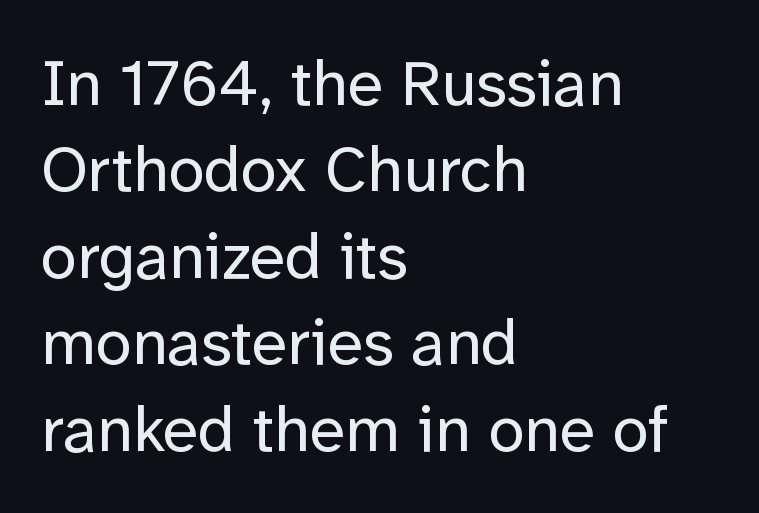
Q: Is the text bold? A: No.
Q: Is the text italic (slanted)? A: No, it is upright.
Q: Is the typeface a serif or a sans-serif typeface? A: Sans-serif.
Q: Is the text underlined? A: No.
Q: How is the paragraph aligned? A: Left-aligned.
Q: Is the spacing between letters normal or unusually wide? A: Normal.
Q: Is the spacing between lines tight, normal or loose? A: Normal.
Q: Width (condensed, normal, or wide)? A: Normal.
Q: Stroke contrast? A: Low.
Q: x-height? A: Medium.
Q: Monospaced? A: No.
